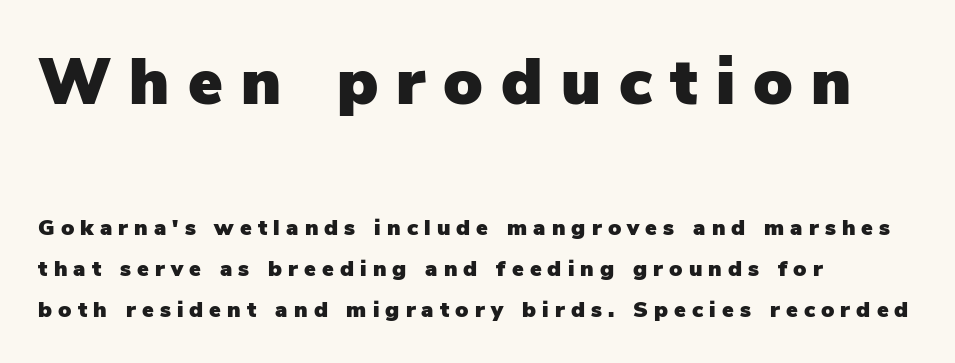
{"serif": "no", "italic": "no", "width": "normal", "stroke_contrast": "low", "x_height": "medium", "monospaced": "no", "underline": "no", "align": "left", "line_spacing_ratio": 1.87, "letter_spacing": "wide", "letter_spacing_em": 0.28, "larger_block": "first", "size_ratio": 2.95, "glyph_px": 65}
